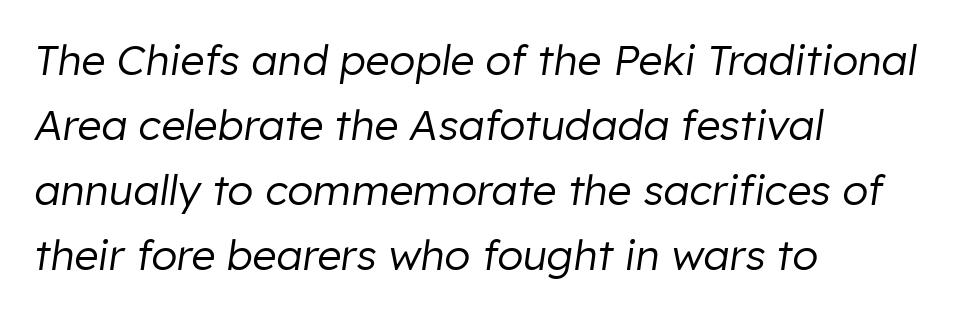
Notice how the stems are inclined rather than vertical — that's the hallmark of italics. Here the glyphs are tracked normally, forming tight word shapes. No word sits above an underline. Spacing verdict: proportional, widths tailored to each character.
